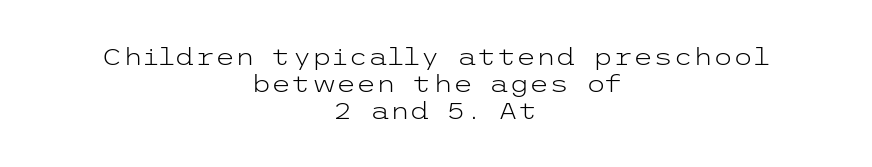
{"italic": "no", "bold": "no", "underline": "no", "align": "center", "line_spacing_ratio": 1.17, "letter_spacing": "normal", "letter_spacing_em": 0.0, "glyph_px": 23}
